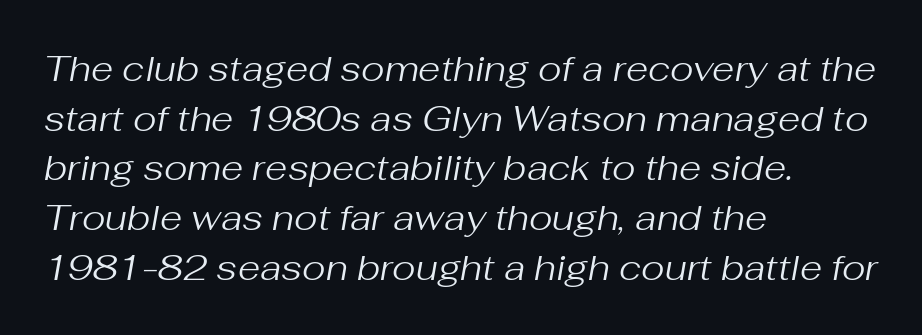
The horizontal fit of the characters is conventional and even. The passage shown is typed in a proportional face where columns would drift. The specimen reads as italic at a glance. The compositor pushed each line to the left boundary. This sample keeps an unexceptional amount of space between lines.
